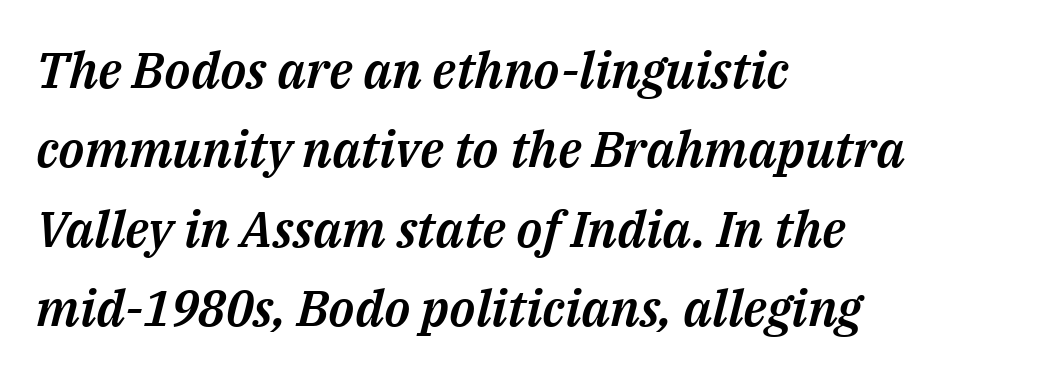
The gaps between neighbouring characters are ordinary and unremarkable. Successive baselines arrive at the customary interval. Type without underlining. The face used here has a pronounced slope to its letters. The rendering uses natural spacing where letterforms have individual widths.
